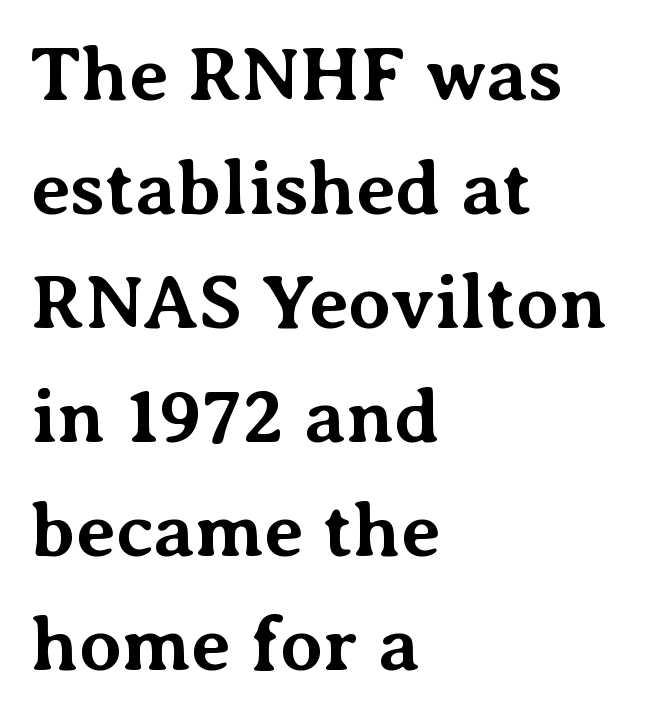
{"serif": "yes", "italic": "no", "bold": "yes", "weight": "bold", "width": "normal", "stroke_contrast": "medium", "x_height": "medium", "monospaced": "no", "underline": "no", "align": "left", "line_spacing": "normal", "line_spacing_ratio": 1.48, "letter_spacing": "normal", "letter_spacing_em": 0.0, "glyph_px": 77}
